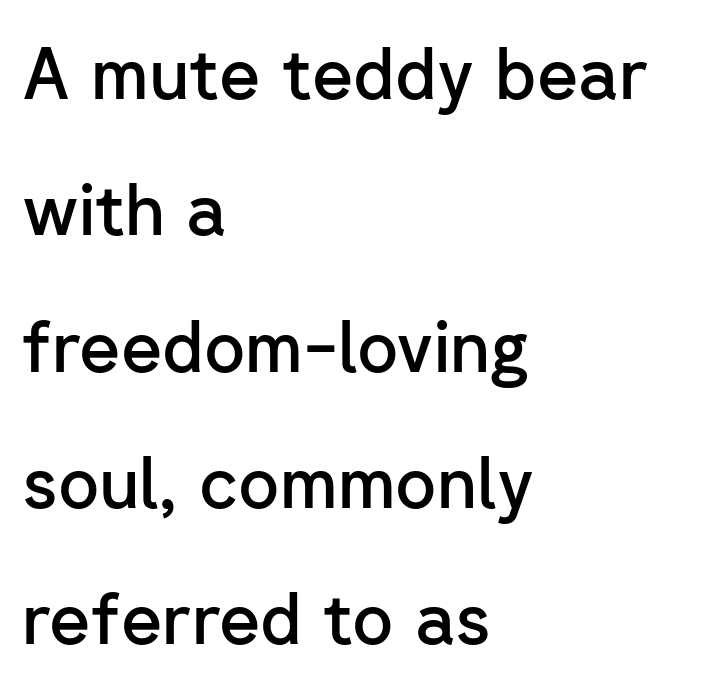
{"serif": "no", "italic": "no", "bold": "semi", "weight": "semibold", "width": "normal", "stroke_contrast": "low", "x_height": "medium", "monospaced": "no", "underline": "no", "align": "left", "line_spacing": "loose", "line_spacing_ratio": 1.92, "letter_spacing": "normal", "letter_spacing_em": 0.0, "glyph_px": 71}
